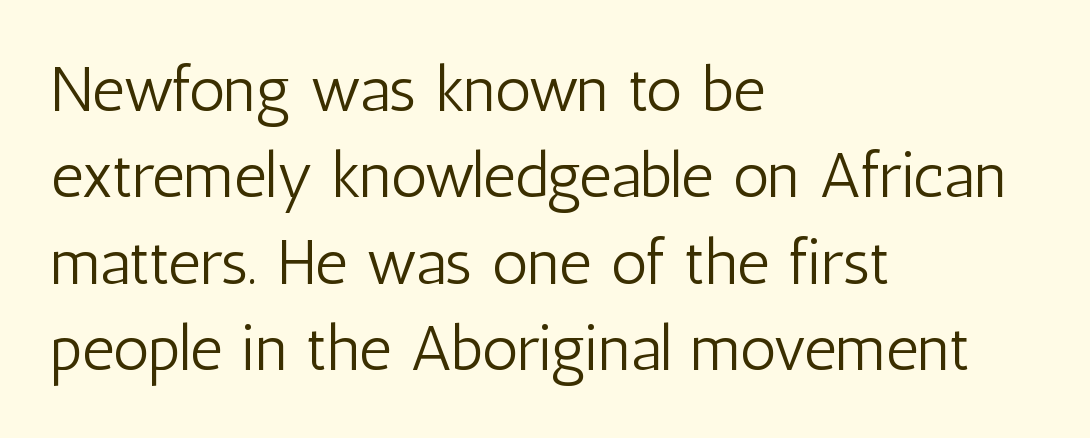
The image shows 64 px light, condensed sans-serif type, upright; set left-aligned, normal line spacing (1.35x), normal letter spacing, not underlined; low stroke contrast and a medium x-height.
